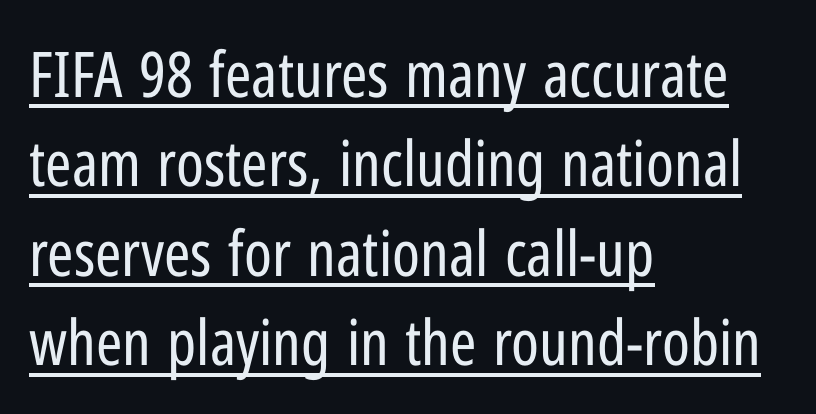
The image shows 63 px regular-weight, condensed sans-serif type, upright; set left-aligned, normal line spacing (1.42x), normal letter spacing, underlined; low stroke contrast and a medium x-height.
